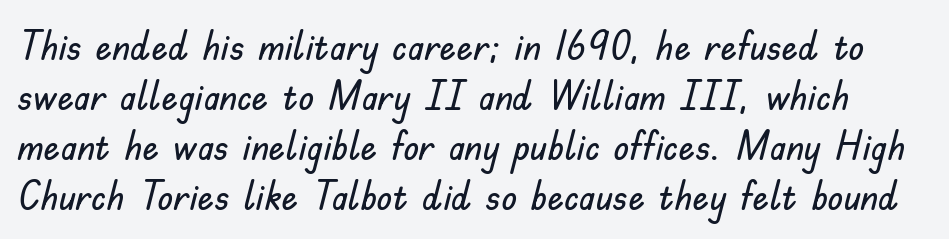
The image shows 41 px sans-serif type; set line spacing 1.22x, normal letter spacing, not underlined; low stroke contrast and a small x-height.
